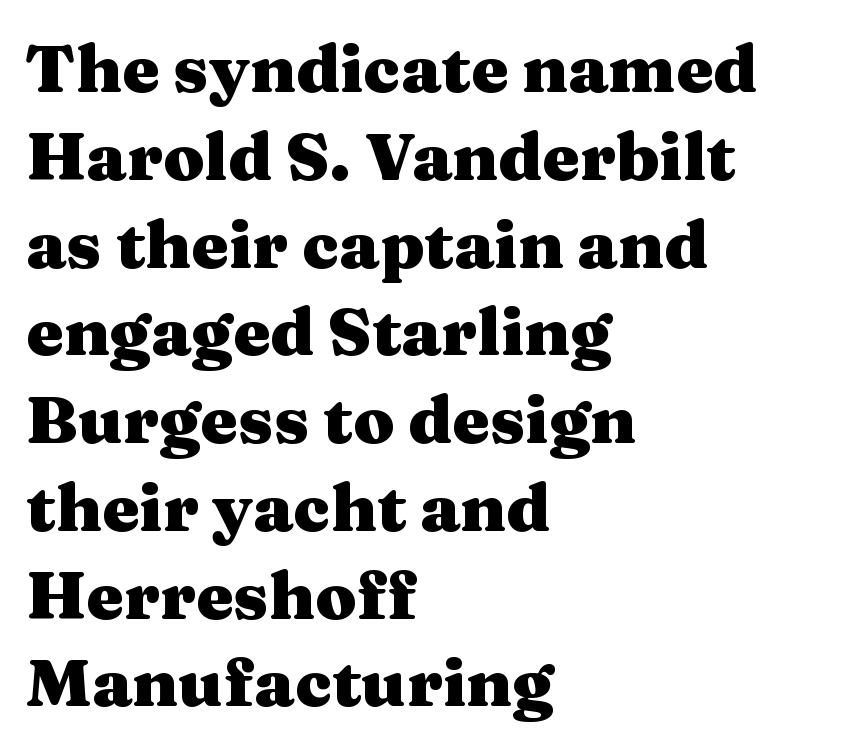
The image shows 67 px heavy, wide serif type, upright; set left-aligned, normal line spacing (1.31x), normal letter spacing, not underlined; medium stroke contrast and a medium x-height.
